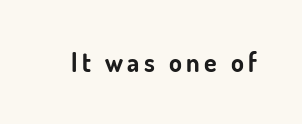
Q: Is the text bold? A: Yes.
Q: Is the text italic (slanted)? A: No, it is upright.
Q: Is the text underlined? A: No.
